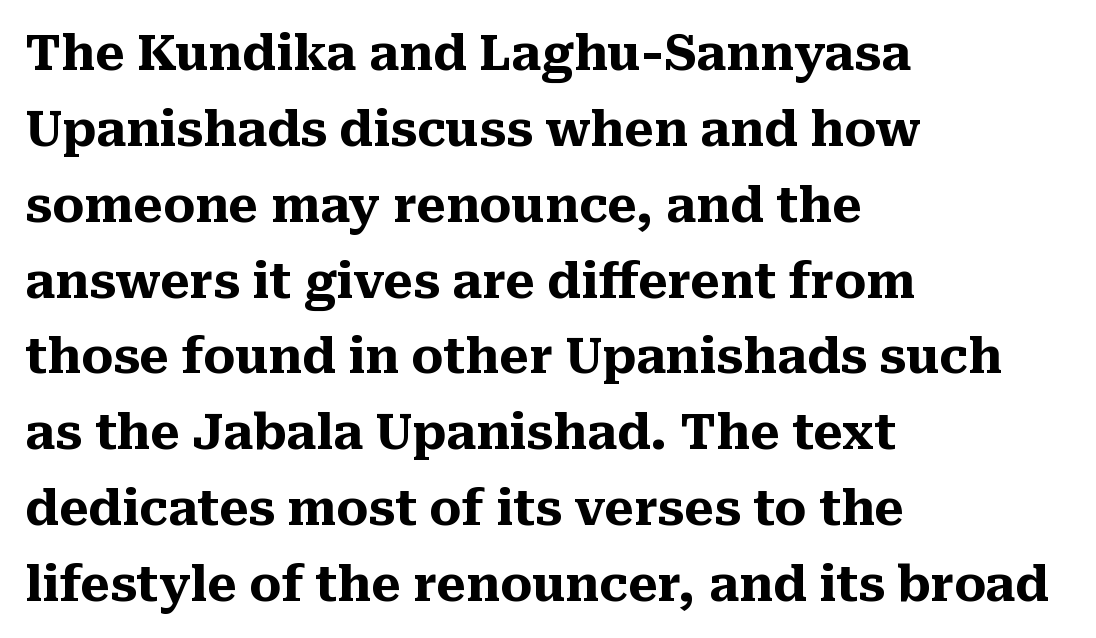
The image shows 48 px heavy serif type, upright; set left-aligned, normal line spacing (1.58x), normal letter spacing, not underlined; medium stroke contrast and a medium x-height.
